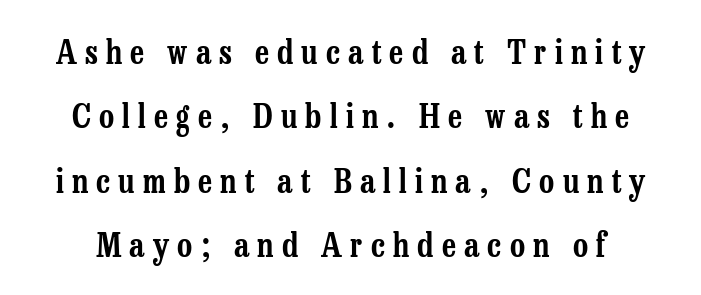
You could not count columns in this text — the font is proportionally spaced. Type style note: has serifs. Ascenders rise straight up at ninety degrees. The specimen omits any rule beneath the text block's lines. These lines stack symmetrically, like a column narrowing and widening about its center.
